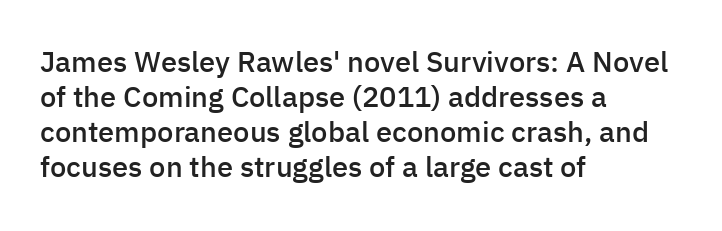
In terms of letterspacing, this is plain default setting. Looks like regular typesetting: each glyph gets only the width it needs. This sample uses a sans-serif face. The specimen reads as upright at a glance. Typeset ragged right — the left edge is the straight one. Type without underlining.
